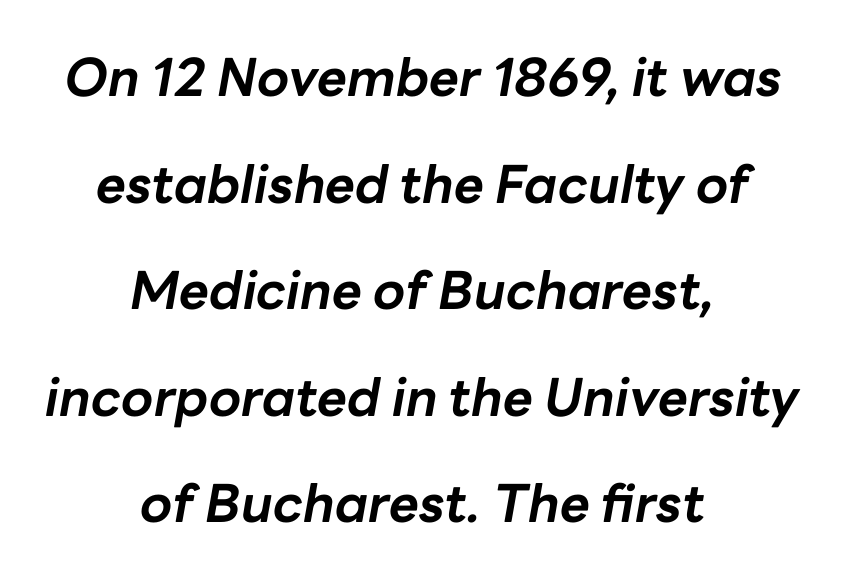
{"italic": "yes", "lean": "right", "slant_degrees": 10, "bold": "yes", "weight": "bold", "width": "normal", "stroke_contrast": "low", "x_height": "medium", "monospaced": "no", "underline": "no", "align": "center", "line_spacing": "loose", "line_spacing_ratio": 2.05, "letter_spacing": "normal", "letter_spacing_em": 0.0, "glyph_px": 52}
